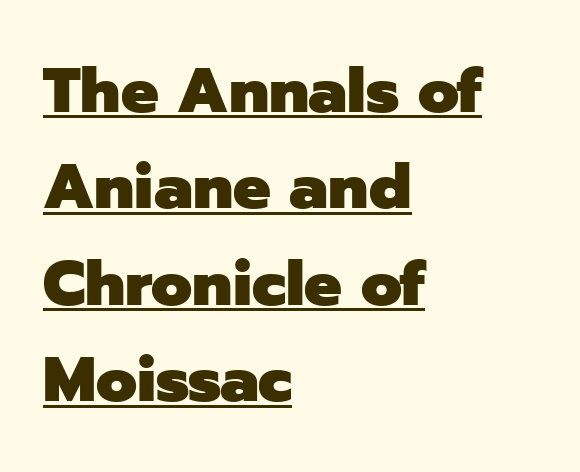
{"serif": "no", "italic": "no", "bold": "yes", "weight": "heavy", "width": "normal", "stroke_contrast": "low", "x_height": "medium", "monospaced": "no", "underline": "yes", "align": "left", "line_spacing": "normal", "line_spacing_ratio": 1.53, "letter_spacing": "normal", "letter_spacing_em": 0.0, "glyph_px": 63}
